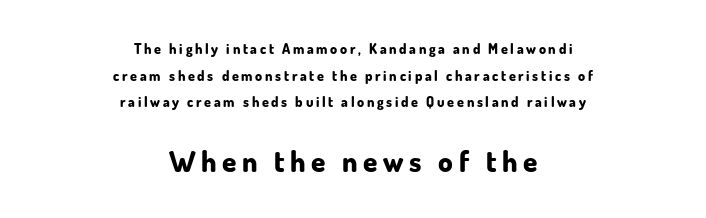
Small over large — that's the arrangement of the two blocks here. The baseline area is clear. Nothing sits at the stroke ends, so this counts as sans-serif. The vertical gap from one line to the next is large. Line starts and ends both wander, symmetrically.
